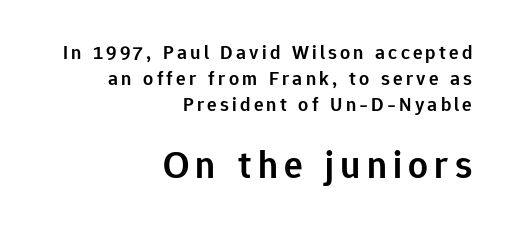
Q: Is the text bold? A: Semi-bold.
Q: Is the text italic (slanted)? A: No, it is upright.
Q: Is the typeface a serif or a sans-serif typeface? A: Sans-serif.
Q: Is the text underlined? A: No.
Q: How is the paragraph aligned? A: Right-aligned.
Q: Is the spacing between lines tight, normal or loose? A: Normal.
Q: Which block of text is set in a larger size, the first (top) or the second (bottom)? A: The second (bottom) one.
Q: Width (condensed, normal, or wide)? A: Normal.
Q: Stroke contrast? A: Low.
Q: x-height? A: Medium.
Q: Monospaced? A: No.
